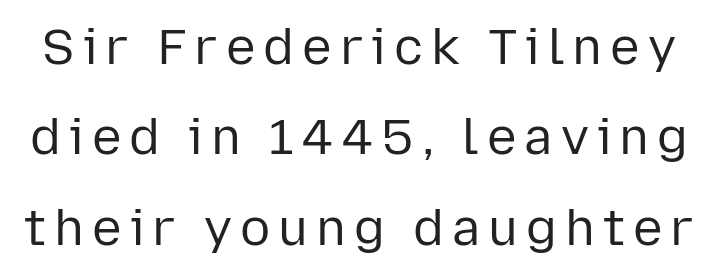
The image shows 50 px regular-weight sans-serif type, upright; set line spacing 1.81x, not underlined; low stroke contrast and a medium x-height.
